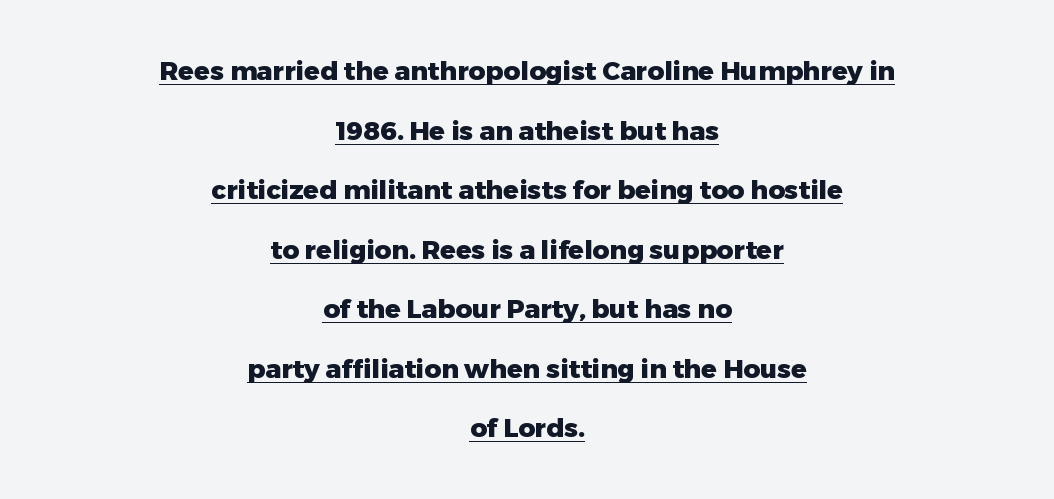
The sample's only ornament is a line tracing under the words. What's the leading like? Stretched, with rows far apart. A typesetter would mark this as roman, not italic. Does the copy run flush right? No — it is centered line by line. Heavy, bold letterforms.
